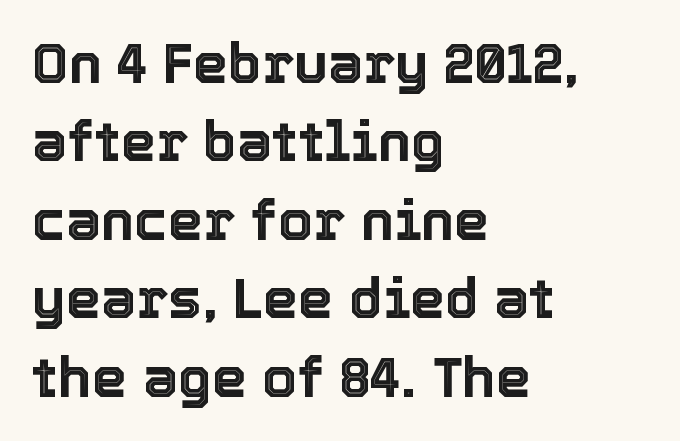
Unlike italic type, these characters show no tilt at all. Clear beneath every line of the passage. Compared with a centered layout, this one pins lines to the left instead. Nothing unusual about the tracking: characters are spaced as the font intends.
